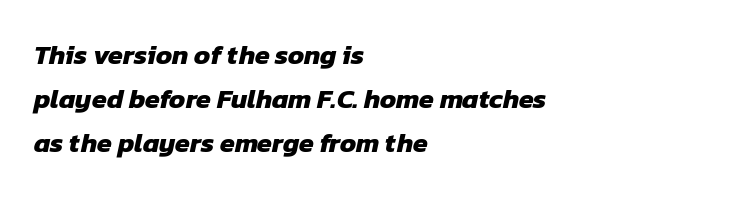
You'd pick this weight for a headline — it's a proper bold. This rendering leaves character spacing at its baseline value. Descenders hang freely into open space. Regarding leading, the lines here are spaced in the standard way. A student would call this left alignment; a typographer would say flush left, rag right.
